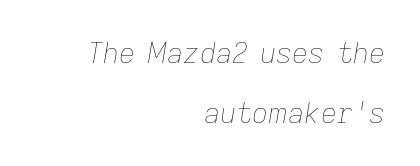
The lines are quadded right. The passage shown is typed in a proportional face where columns would drift. Students, observe: this is what heavily led, spacious text looks like. Words appear dense and cohesive because spacing is normal. The whole block is typeset with a tilt.
